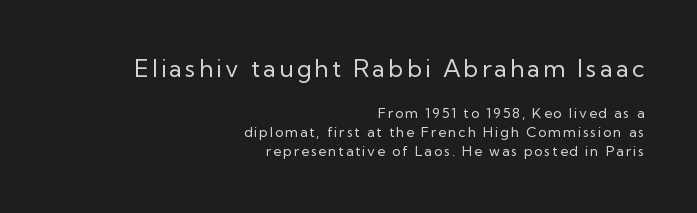
The image shows 24 px text type, upright; set right-aligned, normal line spacing (1.34x), not underlined; the first (top) block is 1.71x larger.
